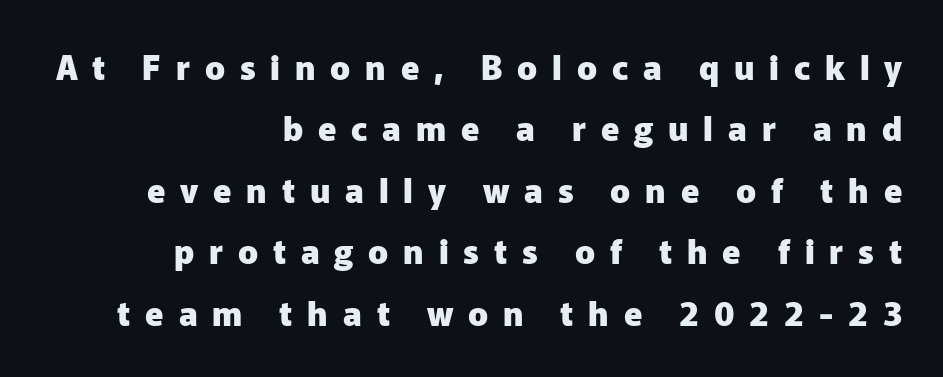
{"serif": "no", "italic": "no", "bold": "yes", "weight": "heavy", "width": "normal", "stroke_contrast": "low", "x_height": "medium", "monospaced": "no", "underline": "no", "align": "right", "line_spacing_ratio": 1.86, "letter_spacing": "wide", "letter_spacing_em": 0.45, "glyph_px": 33}
